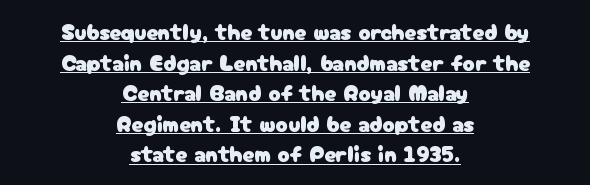
Is the letter spacing exaggerated? No — it looks like the ordinary default. No italicization has been applied; the sample stays upright. What decoration does the sample have? An underline. Casual observation: everything's sitting right in the middle.
